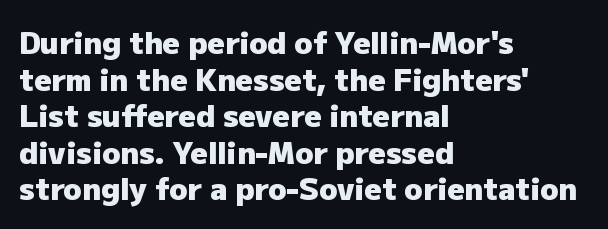
The image shows 30 px heavy sans-serif type, upright; set left-aligned, line spacing 1.22x, normal letter spacing, not underlined; low stroke contrast and a medium x-height.
